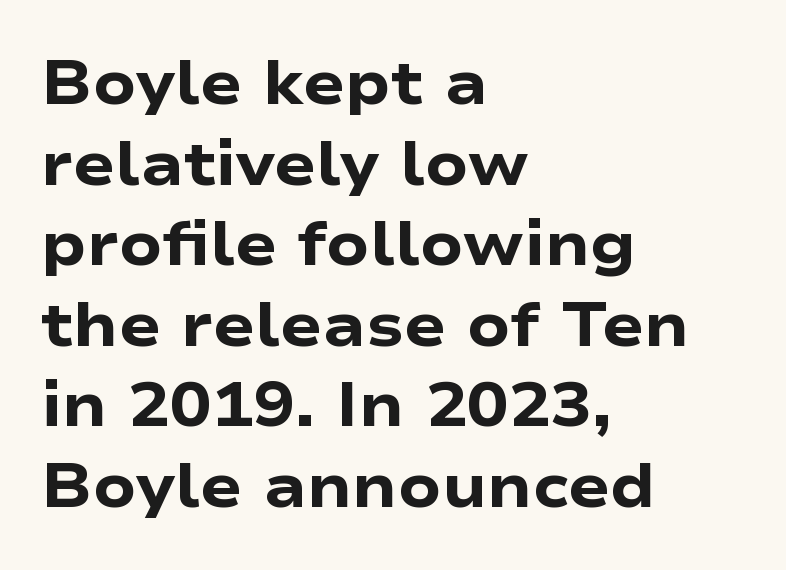
Q: Is the text bold? A: Yes.
Q: Is the text italic (slanted)? A: No, it is upright.
Q: Is the typeface a serif or a sans-serif typeface? A: Sans-serif.
Q: Is the text underlined? A: No.
Q: How is the paragraph aligned? A: Left-aligned.
Q: Is the spacing between letters normal or unusually wide? A: Normal.
Q: Is the spacing between lines tight, normal or loose? A: Normal.
Q: Width (condensed, normal, or wide)? A: Wide.
Q: Stroke contrast? A: Low.
Q: x-height? A: Medium.
Q: Monospaced? A: No.
